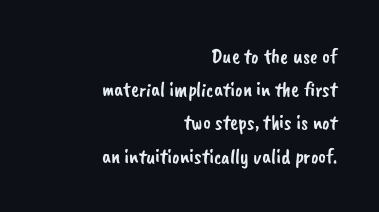
Q: Is the text underlined? A: No.
Q: How is the paragraph aligned? A: Right-aligned.
Q: Is the spacing between letters normal or unusually wide? A: Normal.
Q: Is the spacing between lines tight, normal or loose? A: Normal.
